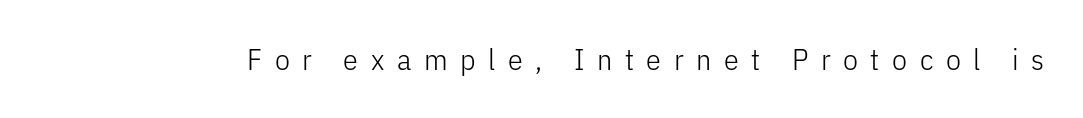
Q: Is the text bold? A: No.
Q: Is the text italic (slanted)? A: No, it is upright.
Q: Is the typeface a serif or a sans-serif typeface? A: Sans-serif.
Q: Is the text underlined? A: No.
Q: Is the spacing between letters normal or unusually wide? A: Unusually wide.
Q: Width (condensed, normal, or wide)? A: Condensed.
Q: Stroke contrast? A: Low.
Q: x-height? A: Medium.
Q: Monospaced? A: No.
